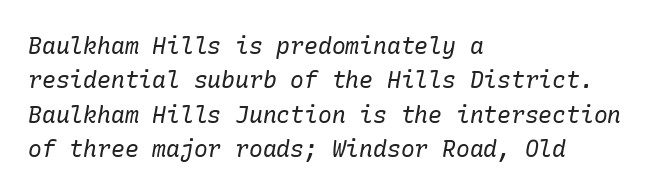
{"italic": "yes", "lean": "right", "slant_degrees": 10, "bold": "no", "underline": "no", "align": "left", "line_spacing": "normal", "line_spacing_ratio": 1.49, "letter_spacing": "normal", "letter_spacing_em": 0.0, "glyph_px": 23}
